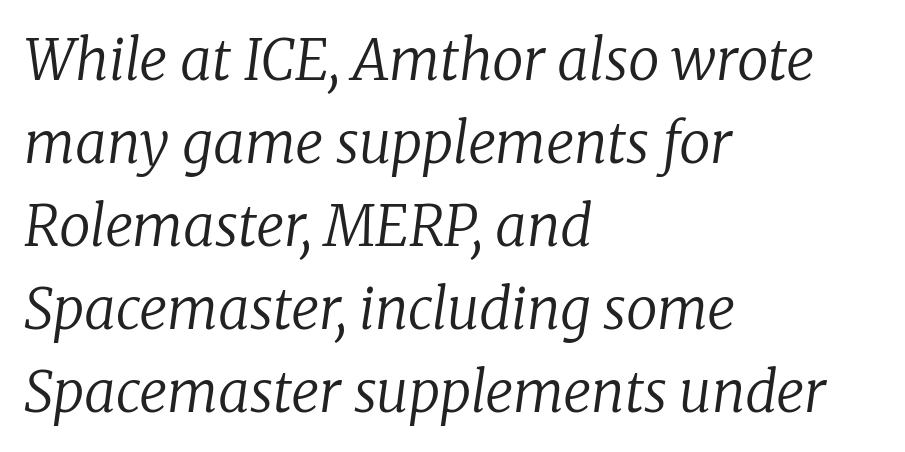
{"serif": "yes", "italic": "yes", "lean": "right", "slant_degrees": 8, "bold": "no", "weight": "regular", "width": "normal", "stroke_contrast": "low", "x_height": "medium", "monospaced": "no", "underline": "no", "align": "left", "line_spacing": "normal", "line_spacing_ratio": 1.48, "letter_spacing": "normal", "letter_spacing_em": 0.0, "glyph_px": 56}
